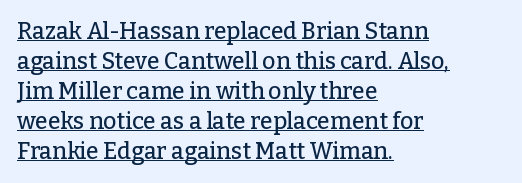
Q: Is the text italic (slanted)? A: No, it is upright.
Q: Is the text underlined? A: Yes.
Q: How is the paragraph aligned? A: Left-aligned.
Q: Is the spacing between letters normal or unusually wide? A: Normal.
Q: Is the spacing between lines tight, normal or loose? A: Normal.
